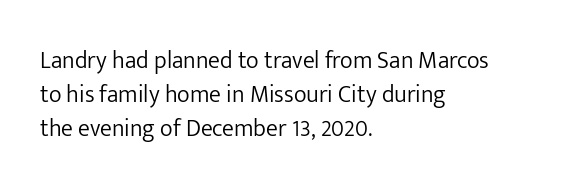
Just letters on the line, the space beneath them empty. The lines sit at an ordinary, default distance from one another. Reading down the block, your eye returns to a fixed left position each line. Think standard paragraph weight, or any step lighter than that.
